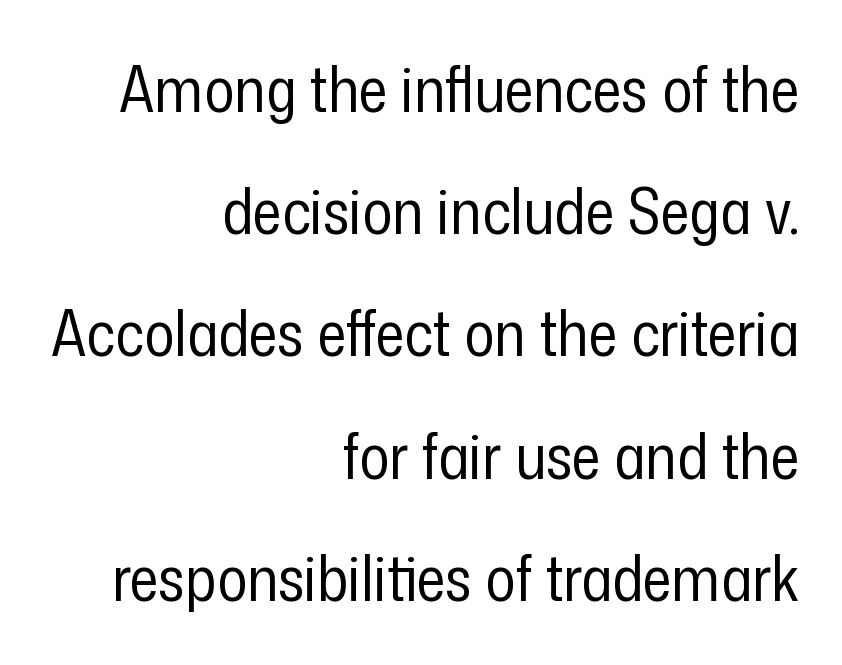
{"serif": "no", "italic": "no", "bold": "no", "weight": "regular", "width": "condensed", "stroke_contrast": "low", "x_height": "medium", "monospaced": "no", "underline": "no", "align": "right", "line_spacing": "loose", "line_spacing_ratio": 1.94, "letter_spacing": "normal", "letter_spacing_em": 0.0, "glyph_px": 63}
